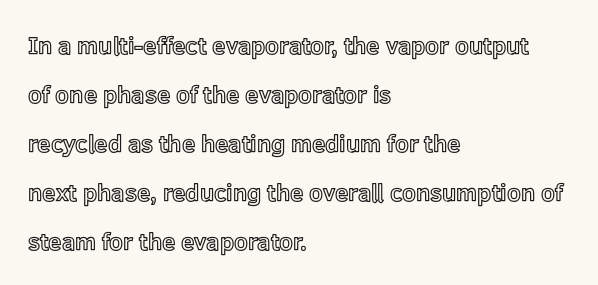
{"italic": "no", "underline": "no", "align": "left", "line_spacing": "loose", "line_spacing_ratio": 2.04, "letter_spacing": "normal", "letter_spacing_em": 0.0, "glyph_px": 24}
